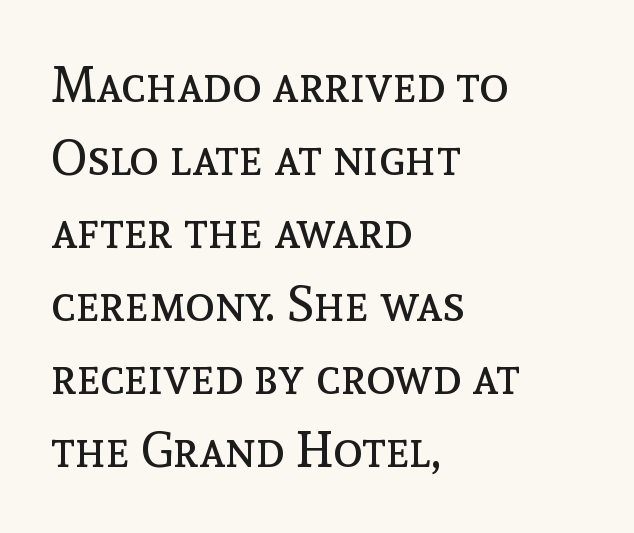
{"italic": "no", "bold": "no", "weight": "regular", "width": "normal", "x_height": "medium", "monospaced": "no", "underline": "no", "align": "left", "line_spacing": "normal", "line_spacing_ratio": 1.49, "letter_spacing": "normal", "letter_spacing_em": 0.0, "glyph_px": 49}
